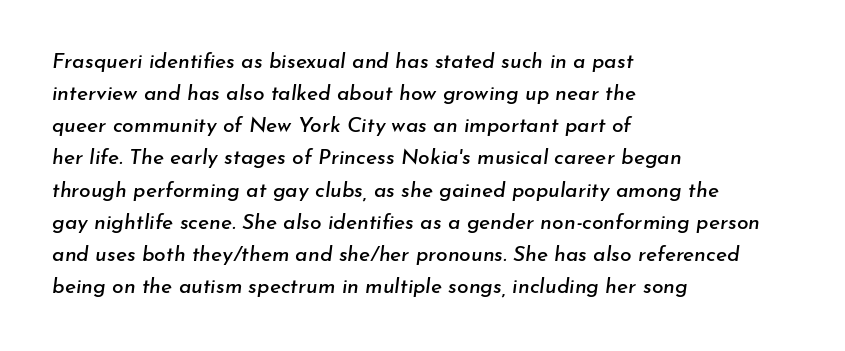
The image shows 21 px text type, italic (leaning right); set left-aligned, normal line spacing (1.53x), normal letter spacing, not underlined.
